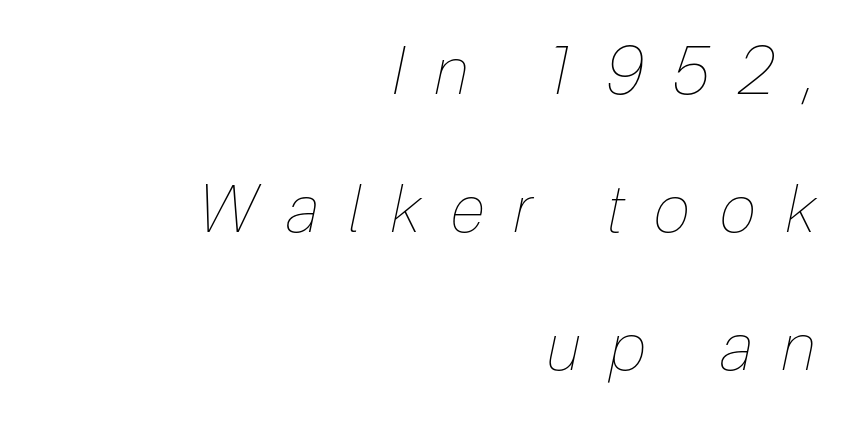
Q: Is the text bold? A: No.
Q: Is the text italic (slanted)? A: Yes, it leans right by about 12 degrees.
Q: Is the text underlined? A: No.
Q: How is the paragraph aligned? A: Right-aligned.
Q: Is the spacing between letters normal or unusually wide? A: Unusually wide.
Q: Is the spacing between lines tight, normal or loose? A: Loose.
Q: Width (condensed, normal, or wide)? A: Condensed.
Q: Stroke contrast? A: Low.
Q: x-height? A: Medium.
Q: Monospaced? A: No.
